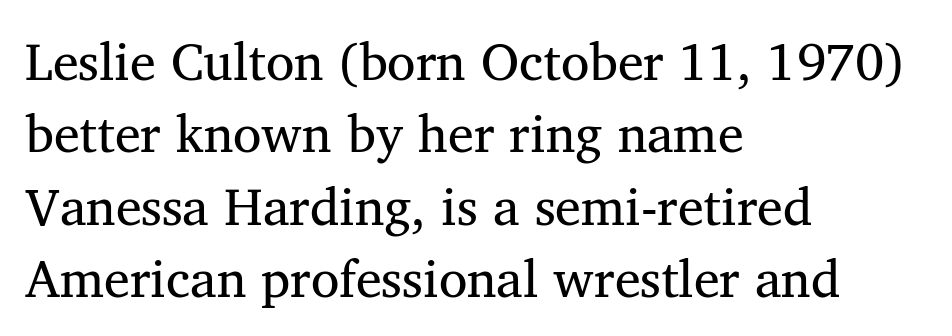
Q: Is the text bold? A: No.
Q: Is the text italic (slanted)? A: No, it is upright.
Q: Is the typeface a serif or a sans-serif typeface? A: Serif.
Q: Is the text underlined? A: No.
Q: How is the paragraph aligned? A: Left-aligned.
Q: Is the spacing between letters normal or unusually wide? A: Normal.
Q: Is the spacing between lines tight, normal or loose? A: Normal.
Q: Width (condensed, normal, or wide)? A: Normal.
Q: Stroke contrast? A: Medium.
Q: x-height? A: Medium.
Q: Monospaced? A: No.
